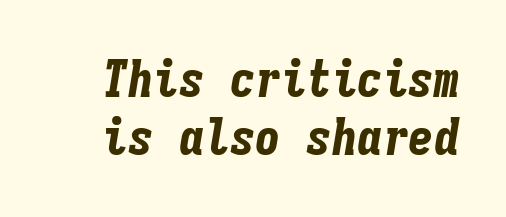
The image shows 51 px bold, condensed type, italic (leaning right), monospaced; set tight line spacing (1.13x), normal letter spacing, not underlined; low stroke contrast and a medium x-height.
